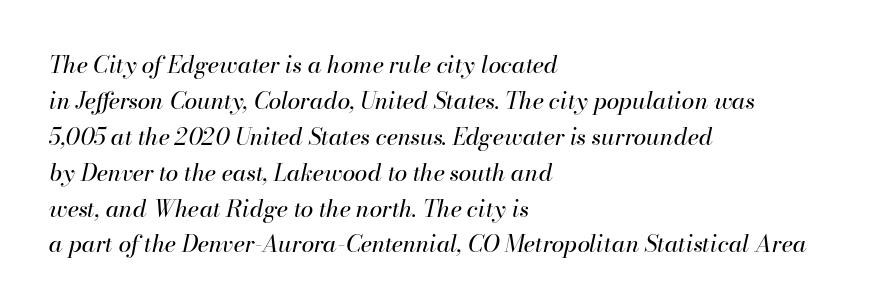
The image shows 23 px text type, italic (leaning right); set left-aligned, normal line spacing (1.56x), normal letter spacing, not underlined.
